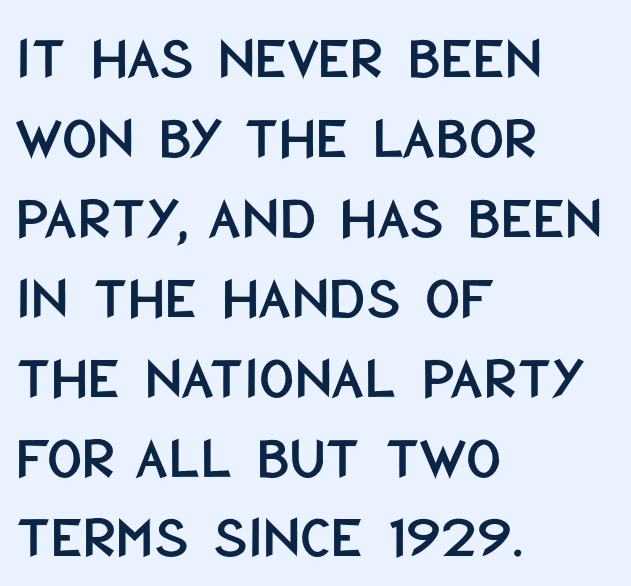
{"serif": "no", "italic": "no", "width": "condensed", "stroke_contrast": "low", "x_height": "large", "monospaced": "no", "underline": "no", "align": "left", "line_spacing": "normal", "line_spacing_ratio": 1.31, "letter_spacing": "normal", "letter_spacing_em": 0.0, "glyph_px": 61}
